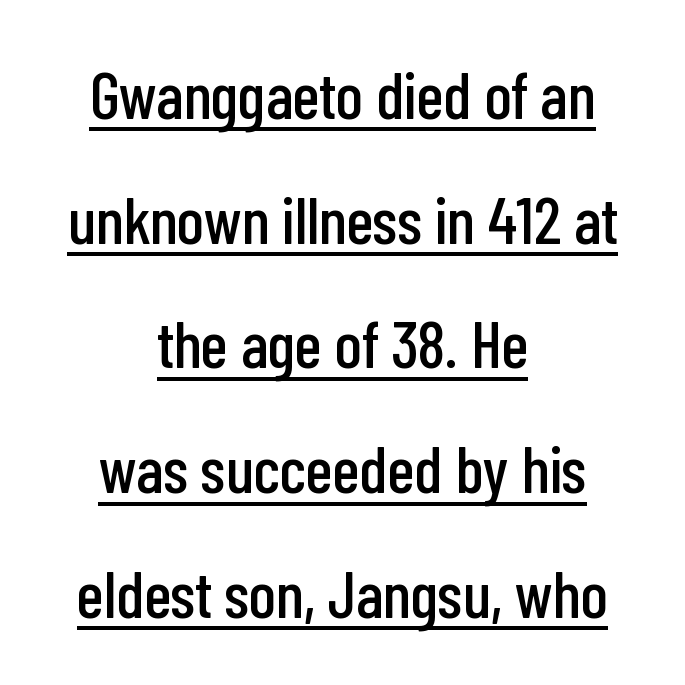
The image shows 66 px condensed sans-serif type, upright; set centered, line spacing 1.89x, normal letter spacing, underlined; low stroke contrast and a medium x-height.
